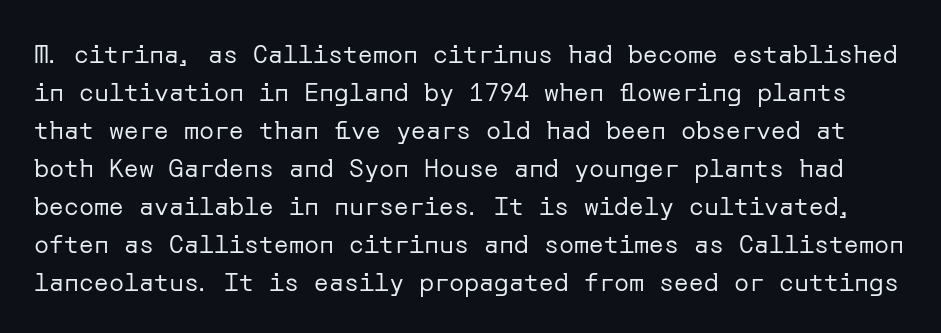
Q: Is the text bold? A: No.
Q: Is the text italic (slanted)? A: No, it is upright.
Q: Is the text underlined? A: No.
Q: Is the spacing between letters normal or unusually wide? A: Normal.
Q: Is the spacing between lines tight, normal or loose? A: Normal.
